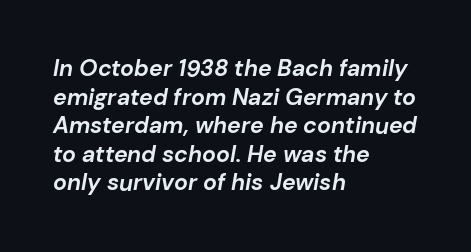
Q: Is the text bold? A: Yes.
Q: Is the text italic (slanted)? A: Yes, it leans right by about 10 degrees.
Q: Is the text underlined? A: No.
Q: How is the paragraph aligned? A: Left-aligned.
Q: Is the spacing between letters normal or unusually wide? A: Normal.
